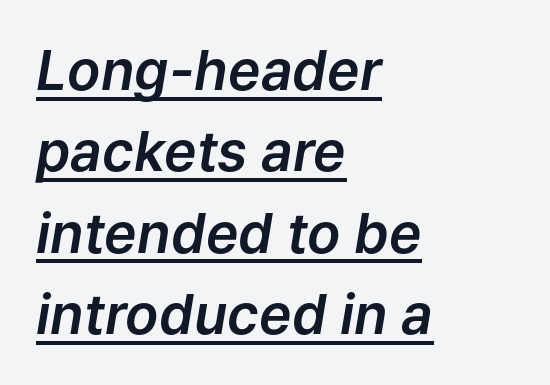
{"italic": "yes", "lean": "right", "slant_degrees": 9, "width": "normal", "stroke_contrast": "low", "x_height": "medium", "monospaced": "no", "underline": "yes", "align": "left", "line_spacing": "normal", "line_spacing_ratio": 1.48, "letter_spacing": "normal", "letter_spacing_em": 0.0, "glyph_px": 55}
